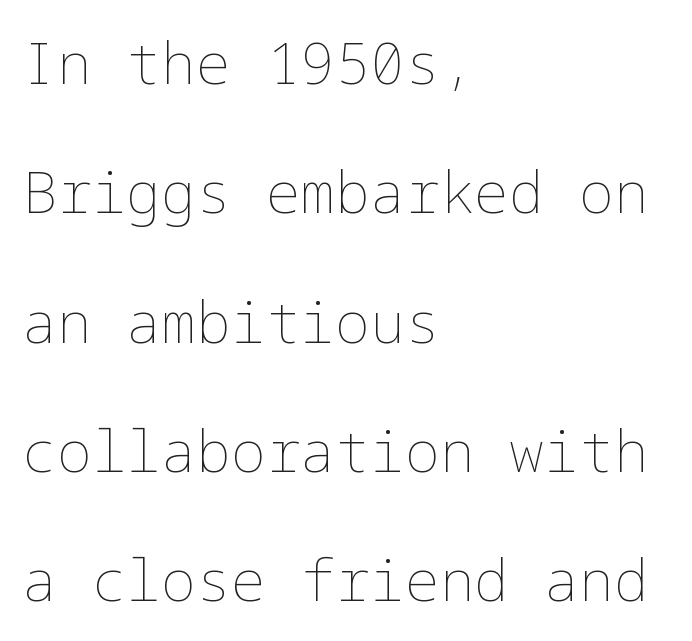
The image shows 58 px thin type, upright; set left-aligned, loose line spacing (2.23x), normal letter spacing, not underlined; low stroke contrast and a medium x-height.
